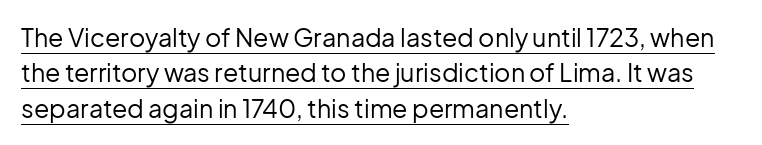
All the whitespace from short lines collects on the right. Upright lettering throughout. Each line of the rendering has a horizontal stroke beneath the glyphs. The designer left line spacing at the default. Look at the tracking — it's just the regular setting, nothing added. Counters stay open thanks to moderate or lighter strokes.
